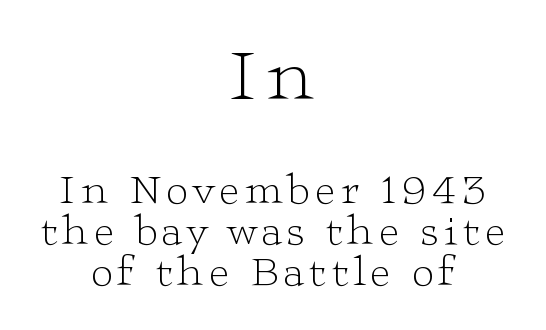
The image shows 76 px light, wide serif type, upright; set centered, tight line spacing (0.95x), not underlined; the first (top) block is 1.77x larger; low stroke contrast and a medium x-height.
